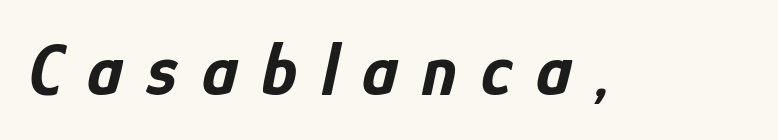
What weight is shown? A full bold with thick strokes. The gap between lines stays unmarked. How are the letters spaced? Widely, with obvious added tracking. Quick note: italic. Do the characters align in a grid? No, the font is proportional.
